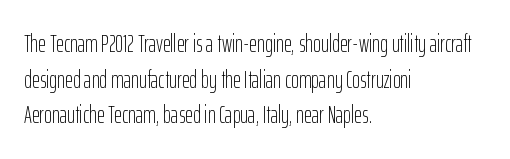
The image shows 24 px text type, upright; set left-aligned, normal line spacing (1.48x), normal letter spacing, not underlined.
